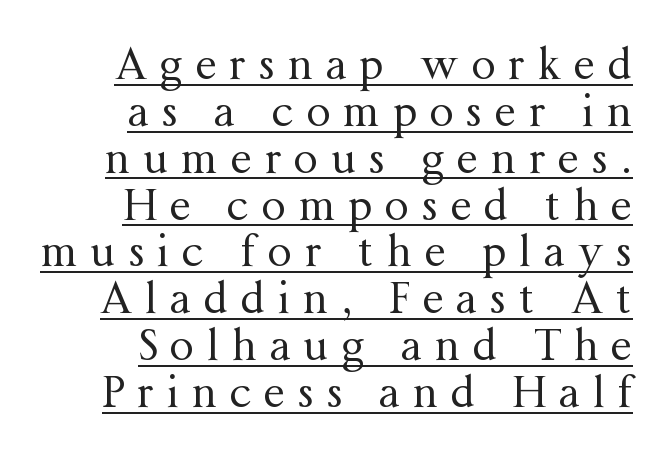
{"serif": "yes", "italic": "no", "bold": "no", "weight": "regular", "width": "normal", "stroke_contrast": "medium", "x_height": "medium", "monospaced": "no", "underline": "yes", "align": "right", "line_spacing": "tight", "line_spacing_ratio": 1.09, "letter_spacing": "wide", "letter_spacing_em": 0.3, "glyph_px": 43}
